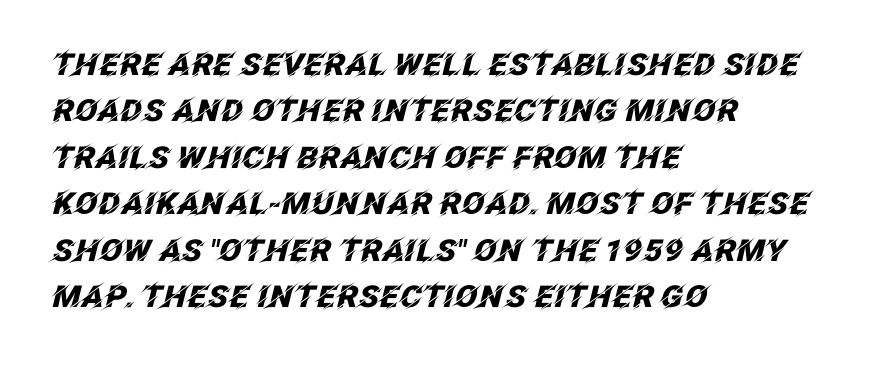
Descender tails drop into unmarked territory. These words are printed bold, with thick strokes throughout. You could not count columns in this text — the font is proportionally spaced. The designer left line spacing at the default. The typography opts for an oblique posture over an upright one.
